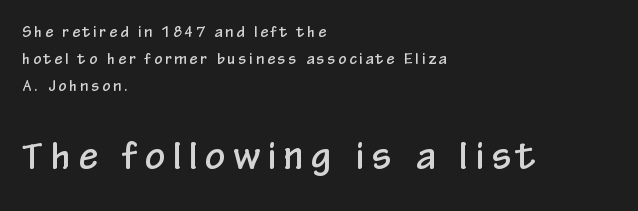
The image shows 35 px condensed sans-serif type, upright; set left-aligned, loose line spacing (1.94x), unusually wide letter spacing (+0.23 em), not underlined; the second (bottom) block is 2.5x larger; low stroke contrast and a medium x-height.
